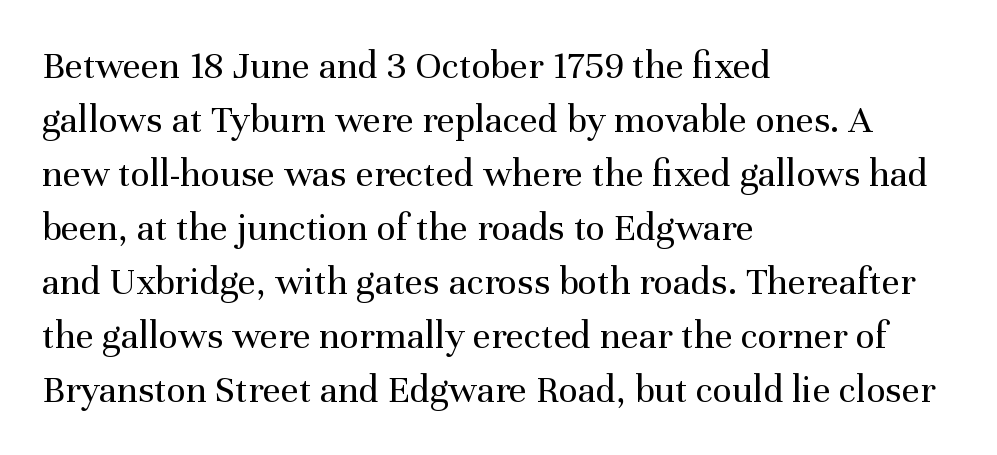
The image shows 40 px regular-weight serif type, upright; set left-aligned, normal line spacing (1.35x), normal letter spacing, not underlined; medium stroke contrast and a medium x-height.
